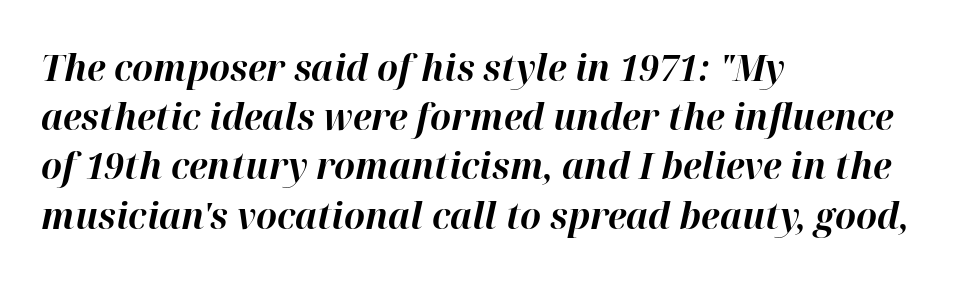
The rendering uses a moderate line-height, typical for paragraphs. All the whitespace from short lines collects on the right. Designer's note — italics engaged. The foot of each line stays bare and open.
